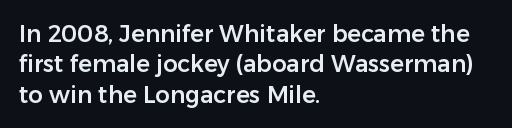
Q: Is the text italic (slanted)? A: No, it is upright.
Q: Is the text underlined? A: No.
Q: How is the paragraph aligned? A: Left-aligned.
Q: Is the spacing between letters normal or unusually wide? A: Normal.
Q: Is the spacing between lines tight, normal or loose? A: Normal.
